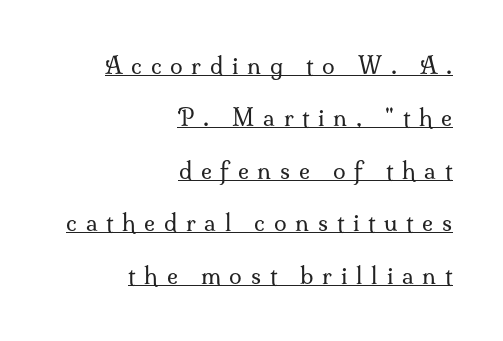
The image shows 23 px text type, upright; set right-aligned, loose line spacing (2.28x), unusually wide letter spacing (+0.38 em), underlined.
